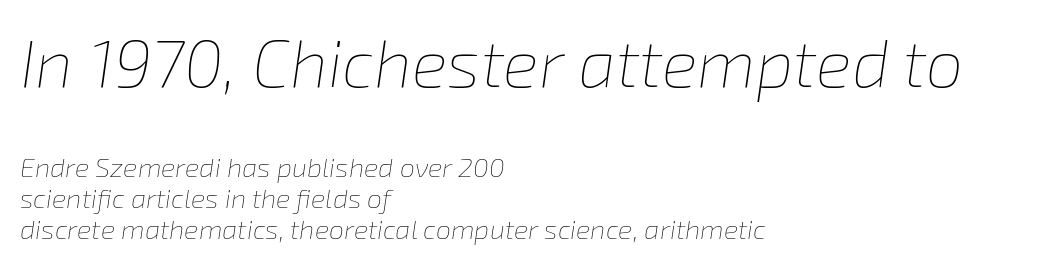
The image shows 67 px thin type, italic (leaning right); set left-aligned, tight line spacing (1.14x), normal letter spacing, not underlined; the first (top) block is 2.48x larger; low stroke contrast and a medium x-height.
